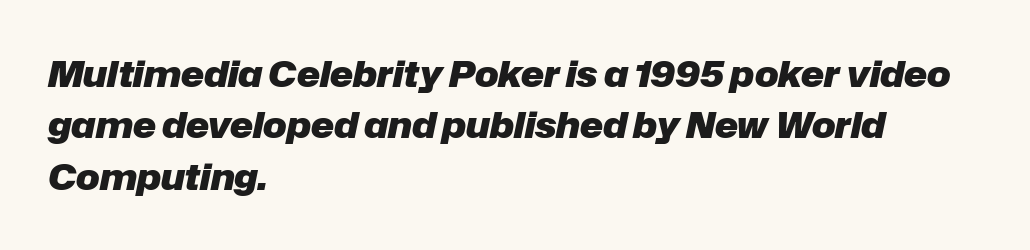
Heft: maximum for text — a bold. Layout note: lines flush left. Compared with typical body copy, the letter spacing here is the same. Characters are canted at an angle relative to the baseline's perpendicular. The area under the type is left untouched. The rendering uses natural spacing where letterforms have individual widths.
